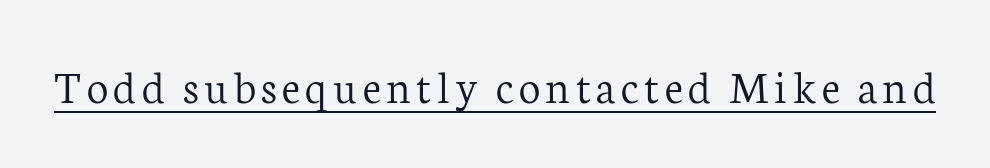
The string is rendered with underlining switched on. The passage shown is typeset with a serif family. Notice how the stems are strictly vertical — no italics here. Unbolded letterforms with no extra heft. Note the varied advance widths — an 'i' is clearly narrower than an 'm'.
